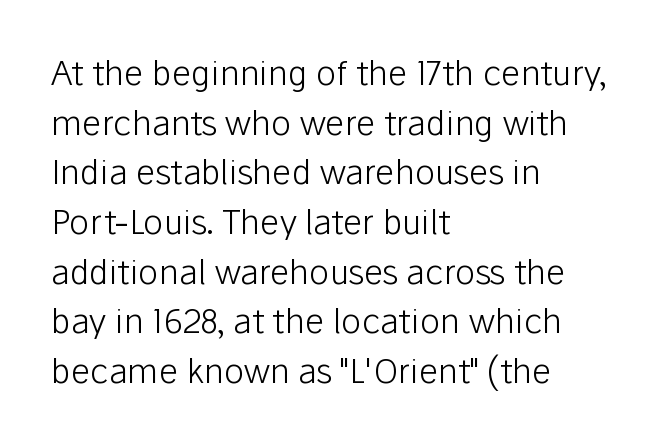
{"serif": "no", "italic": "no", "bold": "no", "weight": "light", "width": "normal", "stroke_contrast": "low", "x_height": "medium", "monospaced": "no", "underline": "no", "align": "left", "line_spacing": "normal", "line_spacing_ratio": 1.46, "letter_spacing": "normal", "letter_spacing_em": 0.0, "glyph_px": 34}
